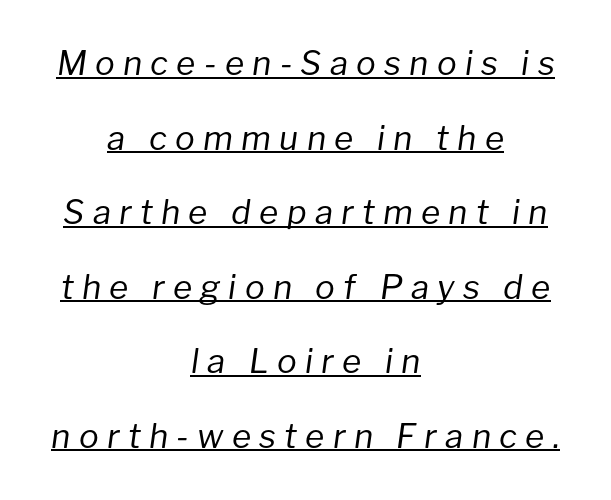
Quick note: interline space is abundant. Notice how a bar underscores the lettering throughout. Each letter keeps its own natural width here, so spacing adapts to shape. There is plenty of visible air inserted between adjacent glyphs. The whitespace from short lines is split evenly between both sides. The letters look calm and open, with moderate or lighter stems.
